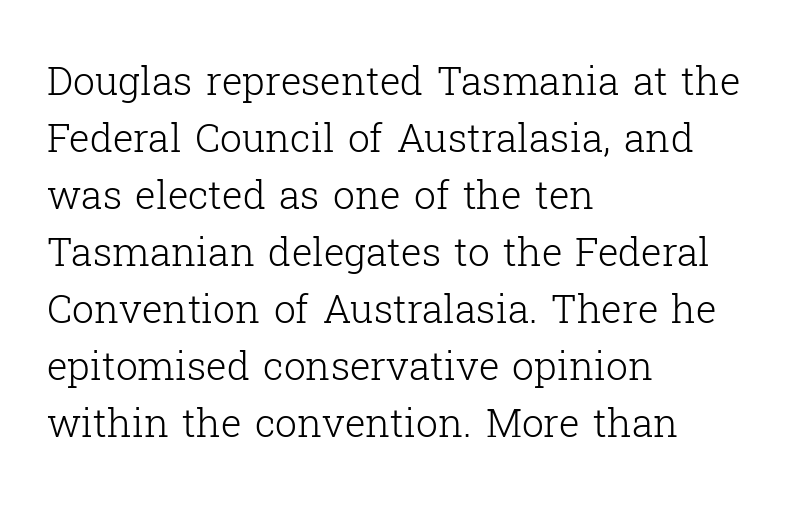
{"serif": "yes", "italic": "no", "bold": "no", "weight": "light", "width": "normal", "stroke_contrast": "low", "x_height": "medium", "monospaced": "no", "underline": "no", "align": "left", "line_spacing": "normal", "line_spacing_ratio": 1.46, "letter_spacing": "normal", "letter_spacing_em": 0.0, "glyph_px": 39}
